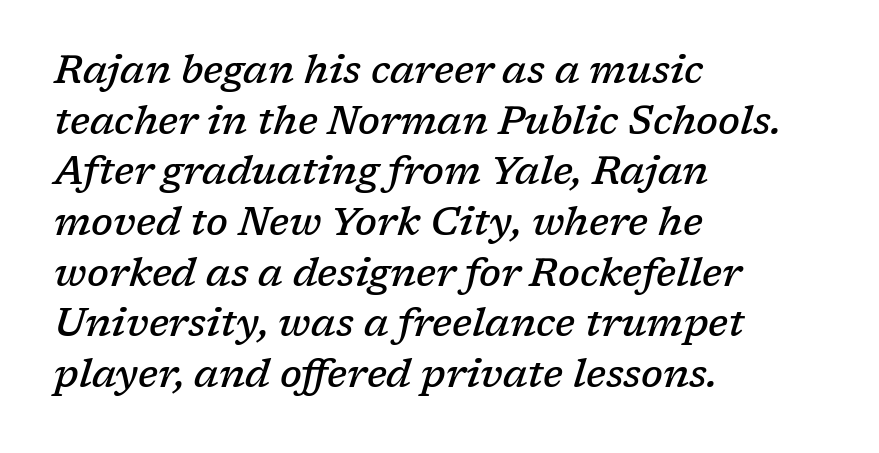
{"serif": "yes", "italic": "yes", "lean": "right", "slant_degrees": 17, "bold": "semi", "weight": "semibold", "width": "normal", "stroke_contrast": "low", "x_height": "medium", "monospaced": "no", "underline": "no", "align": "left", "line_spacing": "normal", "line_spacing_ratio": 1.3, "letter_spacing": "normal", "letter_spacing_em": 0.0, "glyph_px": 39}
